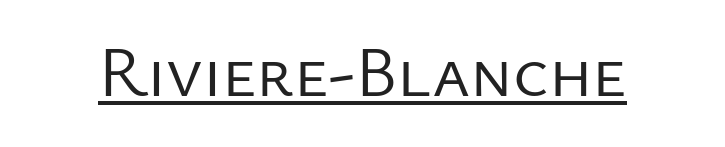
{"serif": "no", "italic": "no", "bold": "no", "weight": "regular", "width": "normal", "stroke_contrast": "low", "x_height": "medium", "monospaced": "no", "underline": "yes", "letter_spacing": "normal", "letter_spacing_em": 0.0, "glyph_px": 72}
